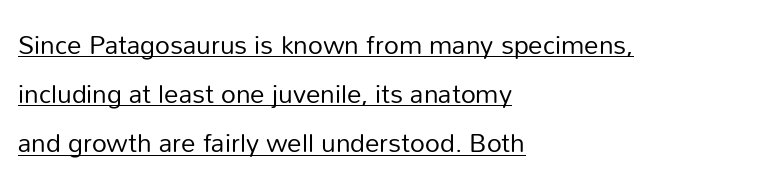
The image shows 26 px text type, upright; set left-aligned, line spacing 1.89x, normal letter spacing, underlined.
